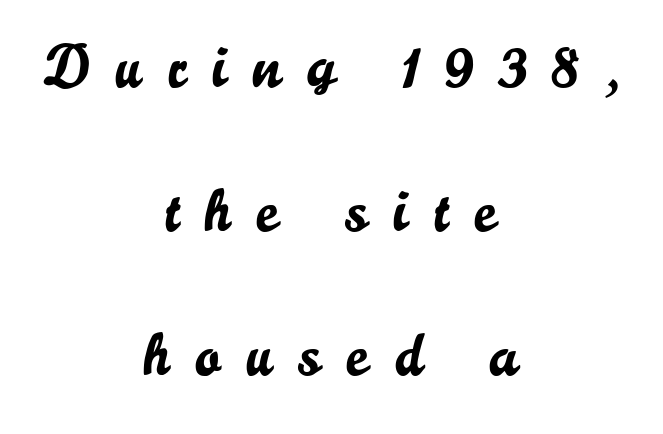
{"serif": "no", "width": "normal", "stroke_contrast": "low", "x_height": "small", "monospaced": "no", "underline": "no", "align": "center", "line_spacing": "loose", "line_spacing_ratio": 2.36, "letter_spacing": "wide", "letter_spacing_em": 0.42, "glyph_px": 61}
